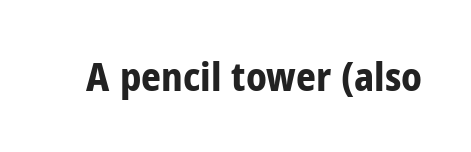
{"serif": "no", "italic": "no", "bold": "yes", "weight": "bold", "width": "condensed", "stroke_contrast": "low", "x_height": "medium", "monospaced": "no", "underline": "no", "letter_spacing": "normal", "letter_spacing_em": 0.0, "glyph_px": 39}
